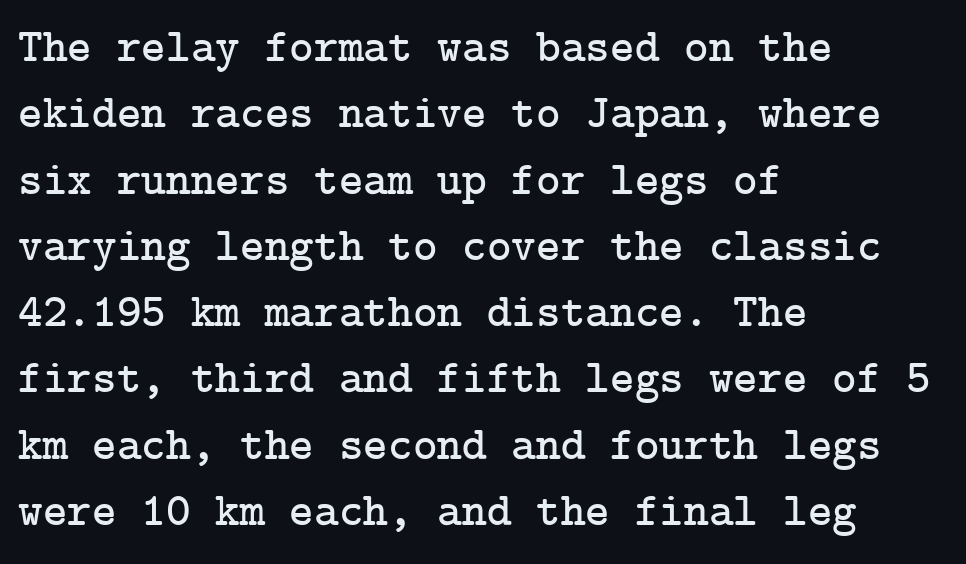
Notice how descenders clear the ascenders below comfortably — that's standard leading. The horizontal fit of the characters is conventional and even. No word sits above an underline. Is there any slant? The stems are plumb. The text was rendered using a seriffed face with decorative stroke endings. The paragraph has a hard left edge and a soft right edge.
